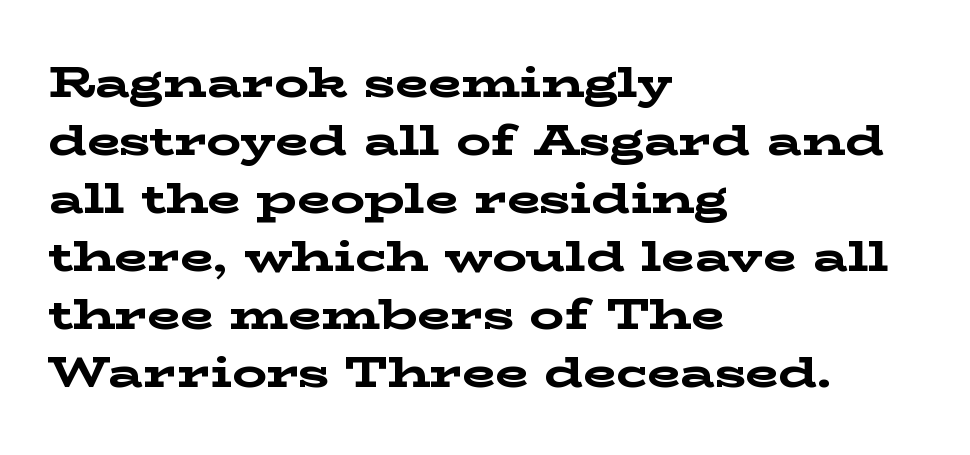
Line spacing here is normal. The lettering holds an erect, upright posture throughout. Serif or sans? Serif — the stroke terminals have little feet. Inter-character spacing is left at the font's built-in metrics. Strong, thick strokes mark this as bold type. Which margin do the lines hug? The left one — the right edge is uneven.
